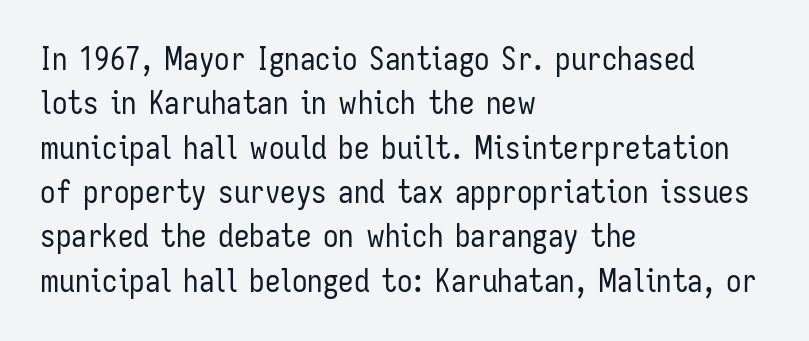
{"serif": "no", "italic": "no", "bold": "no", "weight": "regular", "width": "condensed", "stroke_contrast": "low", "x_height": "medium", "monospaced": "no", "underline": "no", "align": "left", "line_spacing": "normal", "line_spacing_ratio": 1.43, "letter_spacing": "normal", "letter_spacing_em": 0.0, "glyph_px": 31}
